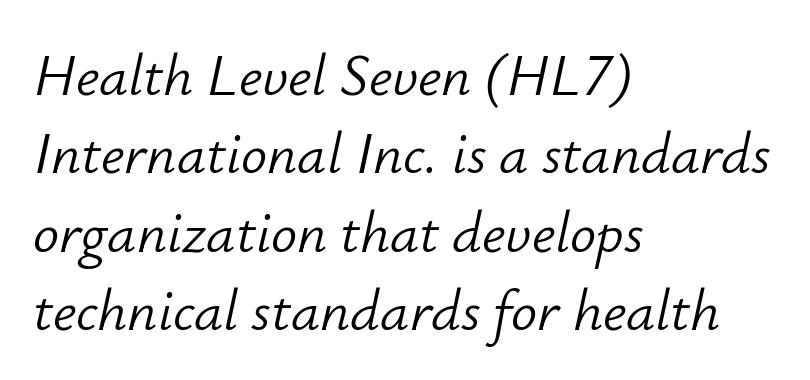
Notice how the passage keeps a crisp vertical edge on the left only. The leading is moderate, giving the passage an even texture. Decoration check: the copy has no underline. In terms of letterspacing, this is plain default setting. These lines are rendered in a variable-pitch font. No extra ink here — the face is not bold.
